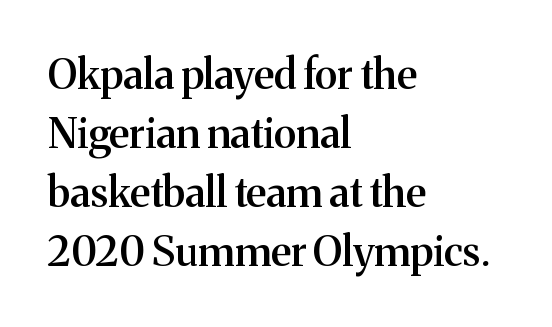
The image shows 41 px semibold serif type, upright; set left-aligned, normal line spacing (1.44x), normal letter spacing, not underlined; medium stroke contrast and a medium x-height.
